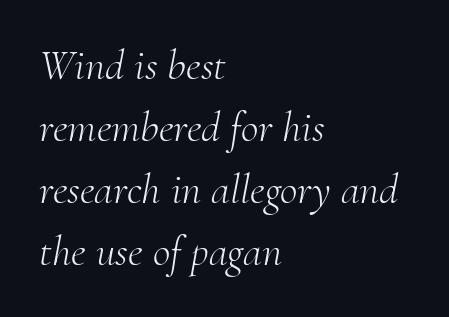
Q: Is the text bold? A: No.
Q: Is the text italic (slanted)? A: Yes, it leans right by about 10 degrees.
Q: Is the typeface a serif or a sans-serif typeface? A: Serif.
Q: Is the text underlined? A: No.
Q: How is the paragraph aligned? A: Left-aligned.
Q: Is the spacing between letters normal or unusually wide? A: Normal.
Q: Is the spacing between lines tight, normal or loose? A: Normal.
Q: Width (condensed, normal, or wide)? A: Normal.
Q: Stroke contrast? A: Medium.
Q: x-height? A: Small.
Q: Monospaced? A: No.
